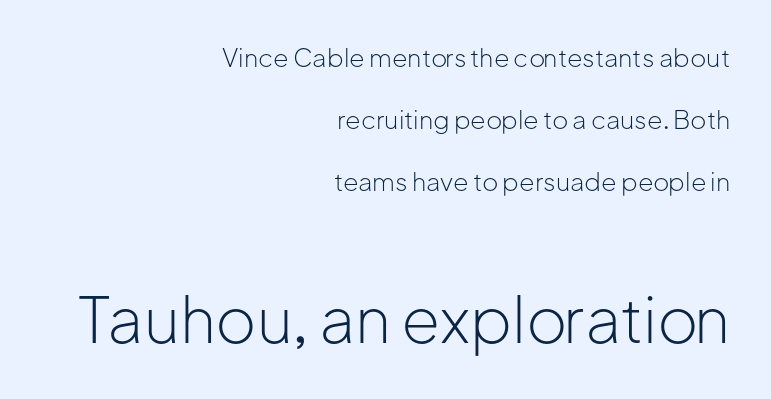
Does extra space separate the letters? No, they use regular spacing. Short and long lines alike share a common ending point at right. Look at the glyph heights: the lower group is clearly the bigger setting. The specimen reads as upright at a glance. Each letter keeps its own natural width here, so spacing adapts to shape. The strokes are not fattened; the text isn't bold.
